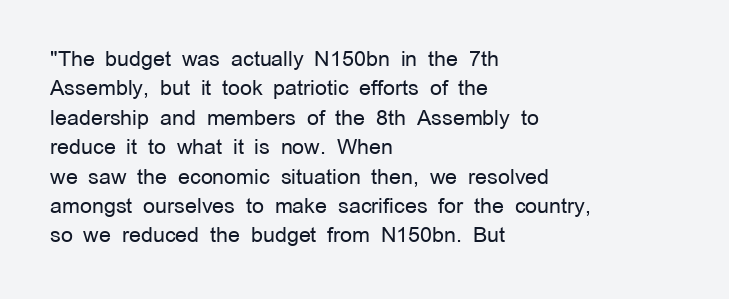
{"italic": "no", "bold": "no", "underline": "no", "align": "left", "line_spacing": "normal", "line_spacing_ratio": 1.4, "letter_spacing": "normal", "letter_spacing_em": 0.0, "glyph_px": 21}
